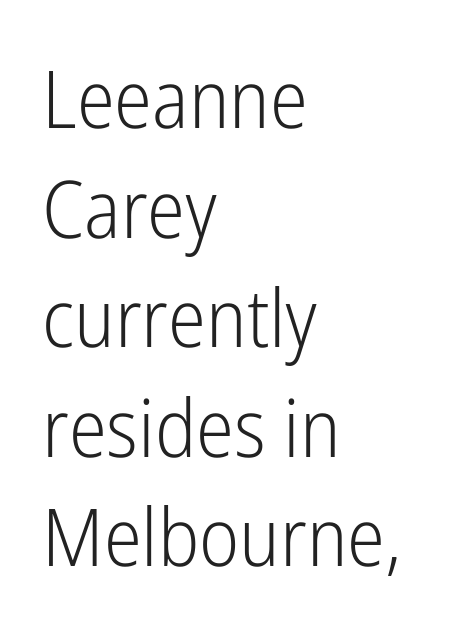
The type family on display is of the sans-serif kind. The passage shown stacks its lines at a standard gap. Any mark beneath the type? The region is blank. This rendering leaves character spacing at its baseline value. Think of a printed novel: that variable character pitch is what you see here. The strokes carry an ordinary text weight at most.
